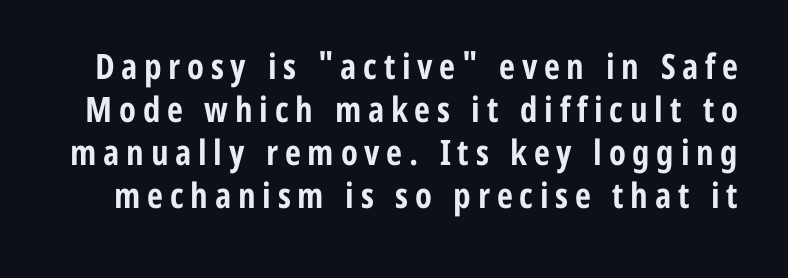
{"serif": "no", "italic": "no", "bold": "yes", "weight": "bold", "width": "condensed", "stroke_contrast": "low", "x_height": "medium", "monospaced": "no", "underline": "no", "line_spacing_ratio": 1.23, "glyph_px": 35}
